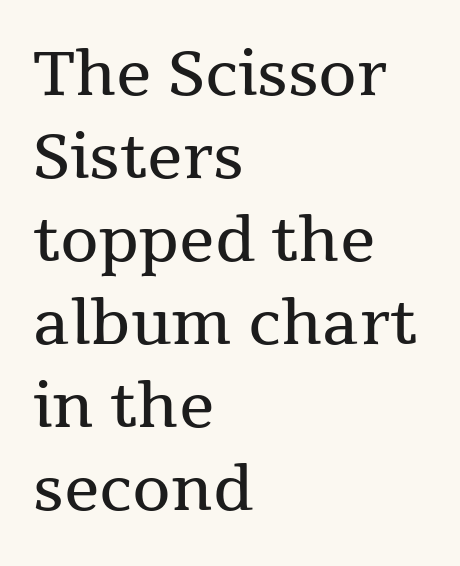
The image shows 62 px regular-weight serif type, upright; set left-aligned, normal line spacing (1.34x), normal letter spacing, not underlined; medium stroke contrast and a medium x-height.
